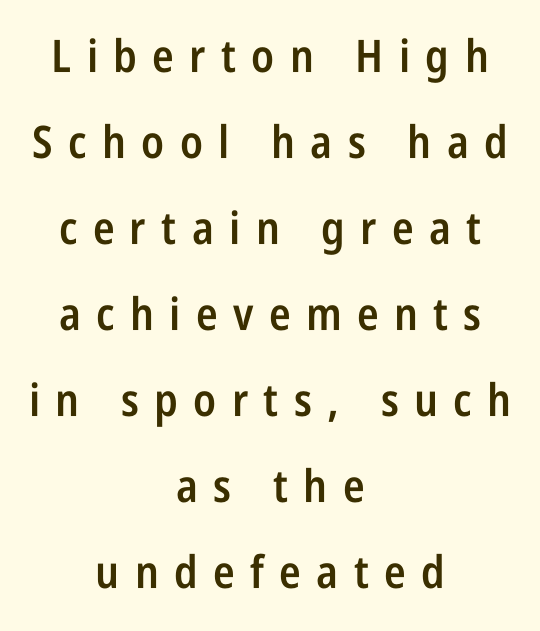
Is the letter spacing exaggerated? Yes — the characters are pushed far apart. Leading is clearly above the norm, producing a sparse column. Proportional: the letters do not fall into vertical columns. This sample uses a sans-serif face.
